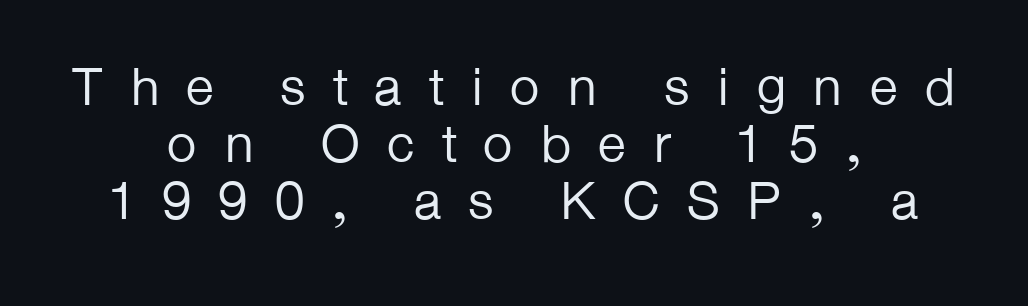
{"serif": "no", "italic": "no", "bold": "no", "weight": "regular", "width": "normal", "stroke_contrast": "low", "x_height": "medium", "monospaced": "no", "underline": "no", "align": "center", "line_spacing": "tight", "line_spacing_ratio": 1.06, "letter_spacing": "wide", "letter_spacing_em": 0.47, "glyph_px": 54}
